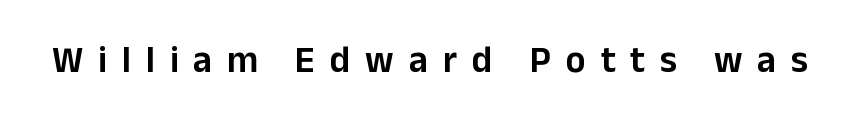
{"serif": "no", "italic": "no", "width": "normal", "stroke_contrast": "low", "x_height": "medium", "monospaced": "no", "underline": "no", "letter_spacing": "wide", "letter_spacing_em": 0.4, "glyph_px": 37}
